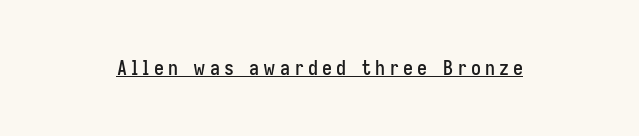
{"italic": "no", "underline": "yes", "letter_spacing": "wide", "letter_spacing_em": 0.2, "glyph_px": 20}
